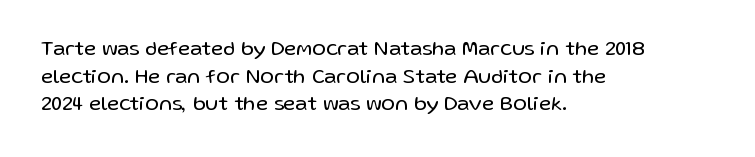
Every stem runs plumb, perpendicular to the baseline. Leftover space on each line is placed entirely after the last word. Check the space under the baseline: it is left empty. This reads as an unemphasized weight, regular at the heaviest. Caption: standard tracking, unaltered.
